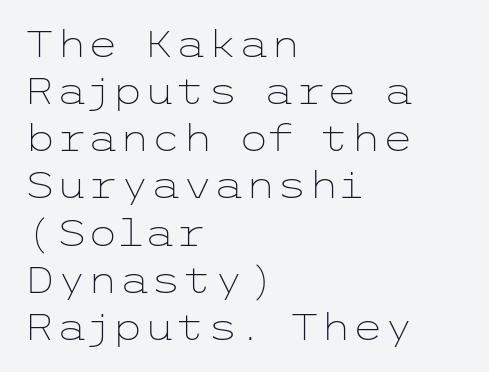
Q: Is the text bold? A: No.
Q: Is the text italic (slanted)? A: No, it is upright.
Q: Is the typeface a serif or a sans-serif typeface? A: Sans-serif.
Q: Is the text underlined? A: No.
Q: How is the paragraph aligned? A: Left-aligned.
Q: Is the spacing between letters normal or unusually wide? A: Normal.
Q: Is the spacing between lines tight, normal or loose? A: Normal.
Q: Width (condensed, normal, or wide)? A: Wide.
Q: Stroke contrast? A: Low.
Q: x-height? A: Medium.
